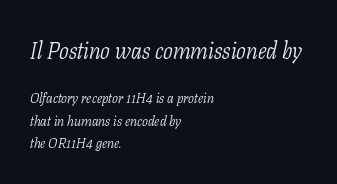
{"italic": "yes", "lean": "right", "slant_degrees": 11, "bold": "no", "underline": "no", "align": "left", "line_spacing": "normal", "line_spacing_ratio": 1.6, "letter_spacing": "normal", "letter_spacing_em": 0.0, "larger_block": "first", "size_ratio": 1.64, "glyph_px": 23}
